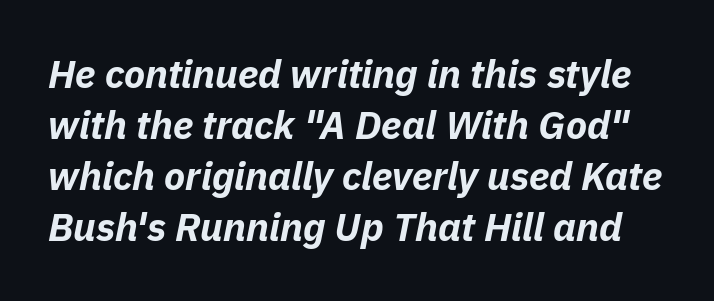
This sample has the flowing, uneven cadence of proportional lettering. The rendering uses a bold face; every stroke is thick and dark. Decoration check: the copy has no underline. The space between consecutive lines is moderate.
